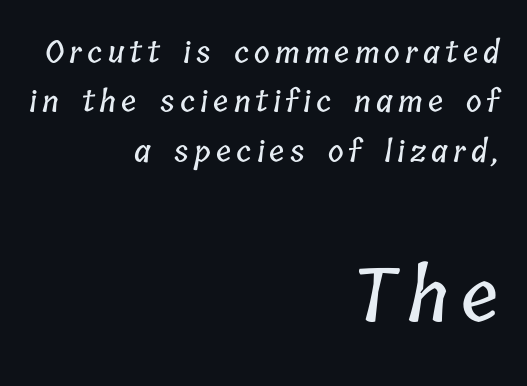
The image shows 74 px condensed type; set right-aligned, normal line spacing (1.65x), not underlined; the second (bottom) block is 2.47x larger; low stroke contrast and a medium x-height.
